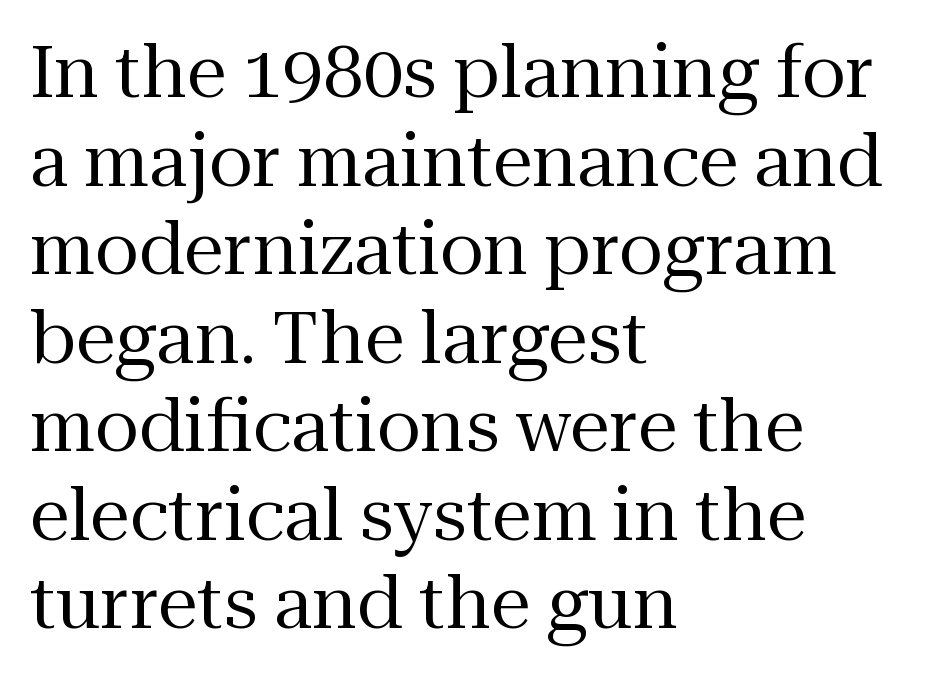
Q: Is the text bold? A: No.
Q: Is the text italic (slanted)? A: No, it is upright.
Q: Is the typeface a serif or a sans-serif typeface? A: Serif.
Q: Is the text underlined? A: No.
Q: How is the paragraph aligned? A: Left-aligned.
Q: Is the spacing between letters normal or unusually wide? A: Normal.
Q: Width (condensed, normal, or wide)? A: Normal.
Q: Stroke contrast? A: Medium.
Q: x-height? A: Medium.
Q: Monospaced? A: No.
